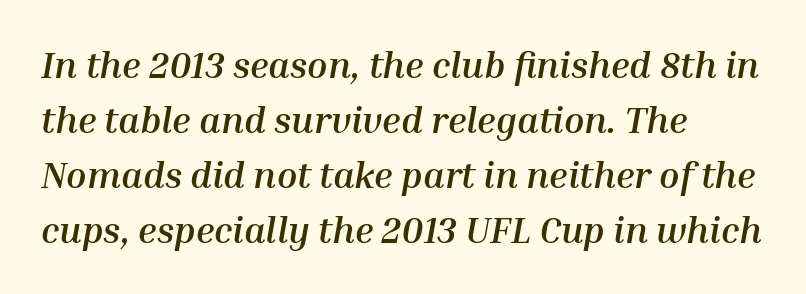
The image shows 37 px semibold type, italic (leaning right); set left-aligned, normal line spacing (1.49x), normal letter spacing, not underlined; medium stroke contrast and a medium x-height.
